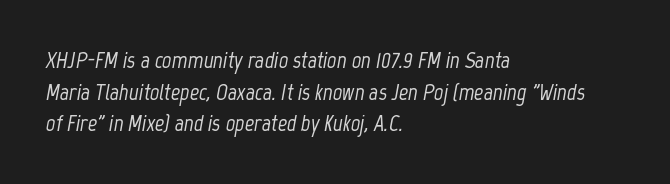
These lines keep a tight, regular rhythm from letter to letter. The lines are quadded left. Clear beneath every line of the passage. A typesetter would call this leading conventional body-copy spacing.
